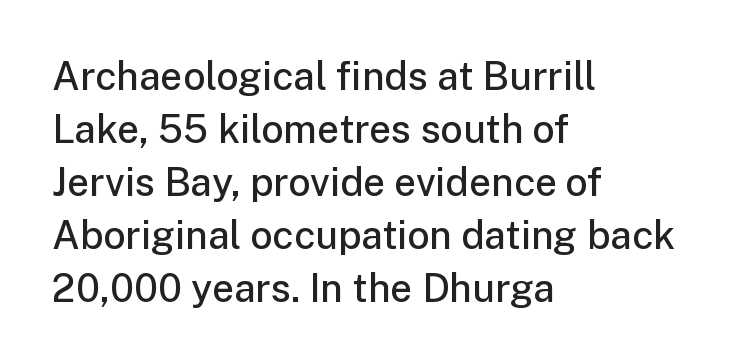
The image shows 39 px semibold sans-serif type, upright; set left-aligned, normal line spacing (1.36x), normal letter spacing, not underlined; low stroke contrast and a medium x-height.
